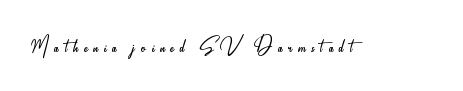
You could not count columns in this text — the font is proportionally spaced. Vertical stems look standard width or narrower in stroke. Unmarked baselines from the first word to the last. What kind of face is this? One without serifs — a sans. Caption: expanded tracking, letters set apart.
